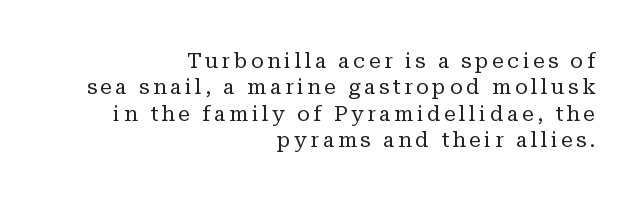
The image shows 21 px text type, upright; set right-aligned, normal line spacing (1.26x), not underlined.
